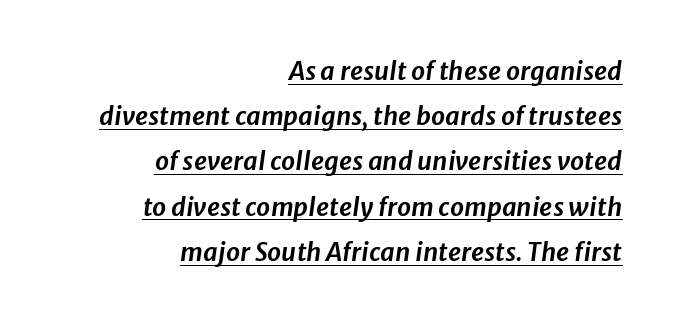
The image shows 25 px text type, italic (leaning right); set right-aligned, line spacing 1.81x, normal letter spacing, underlined.
